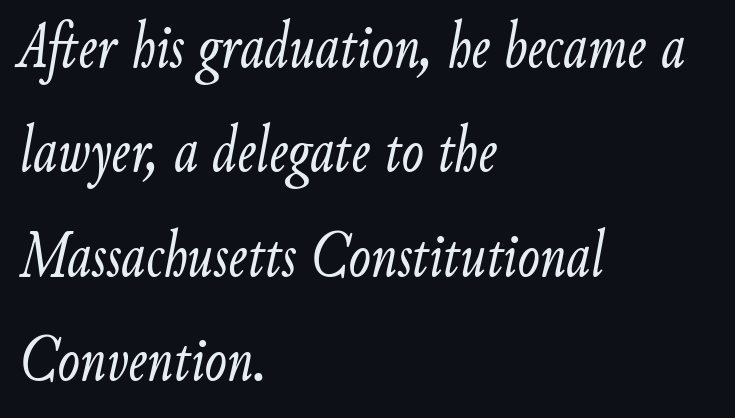
{"italic": "yes", "lean": "right", "slant_degrees": 9, "bold": "no", "weight": "light", "width": "condensed", "stroke_contrast": "low", "x_height": "small", "monospaced": "no", "underline": "no", "align": "left", "line_spacing": "normal", "line_spacing_ratio": 1.58, "letter_spacing": "normal", "letter_spacing_em": 0.0, "glyph_px": 66}
